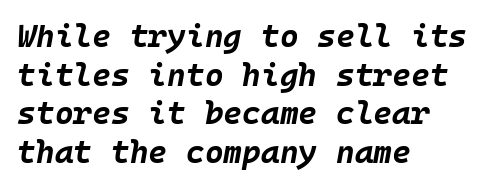
The image shows 32 px bold type, italic (leaning right); set left-aligned, line spacing 1.21x, normal letter spacing, not underlined; low stroke contrast and a large x-height.
